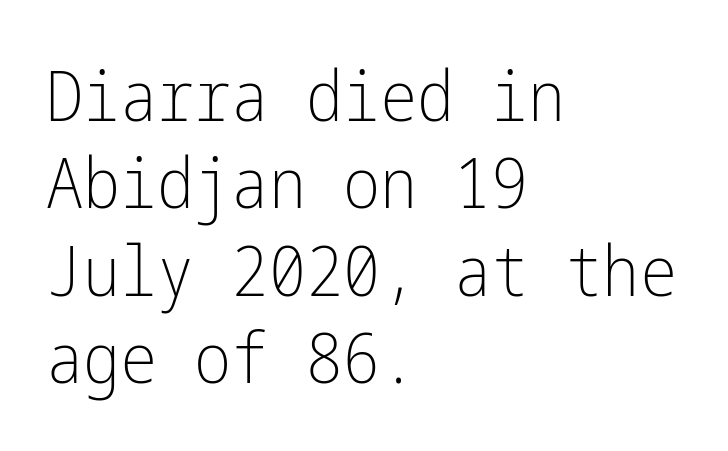
The image shows 70 px light, condensed sans-serif type, upright; set left-aligned, normal line spacing (1.25x), normal letter spacing, not underlined; low stroke contrast and a medium x-height.
